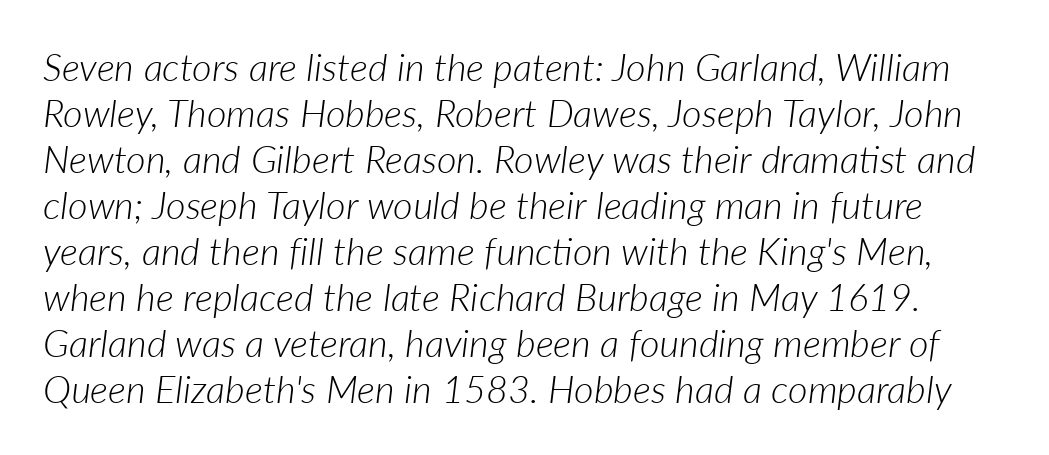
{"italic": "yes", "lean": "right", "slant_degrees": 7, "bold": "no", "weight": "light", "width": "normal", "stroke_contrast": "low", "x_height": "medium", "monospaced": "no", "underline": "no", "line_spacing_ratio": 1.21, "letter_spacing": "normal", "letter_spacing_em": 0.0, "glyph_px": 38}
